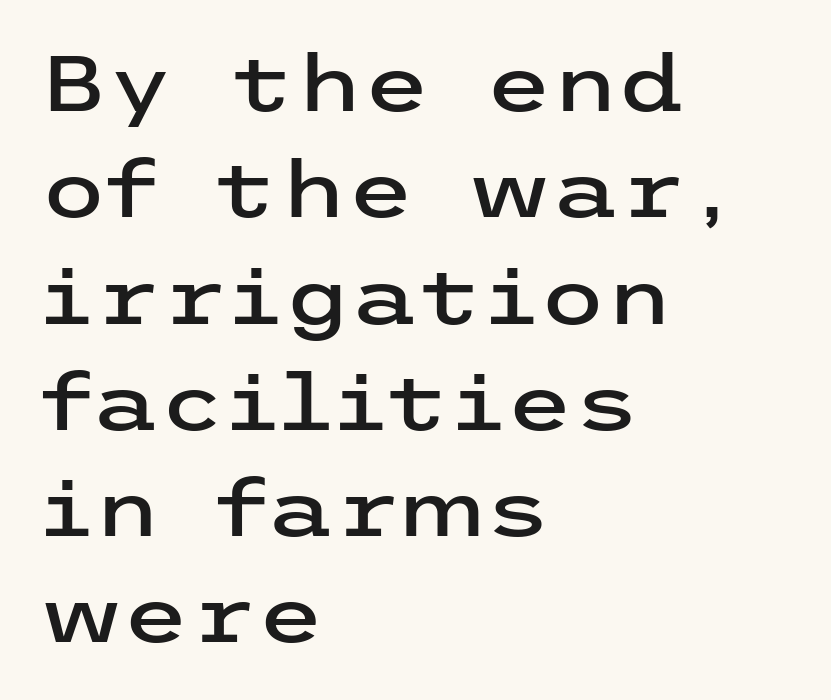
Normally led — the rows are evenly, conventionally spaced. Serifs: no, the terminals of the letterforms are clean. These lines keep a tight, regular rhythm from letter to letter. Lines of text with bare space underneath.
